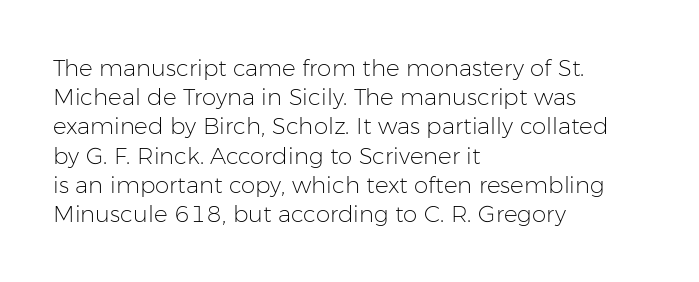
Nothing unusual about the tracking: characters are spaced as the font intends. Caption: multi-line text, flush left, ragged right. How would I describe the line gaps? Plain and ordinary. Unbolded letterforms with no extra heft.
